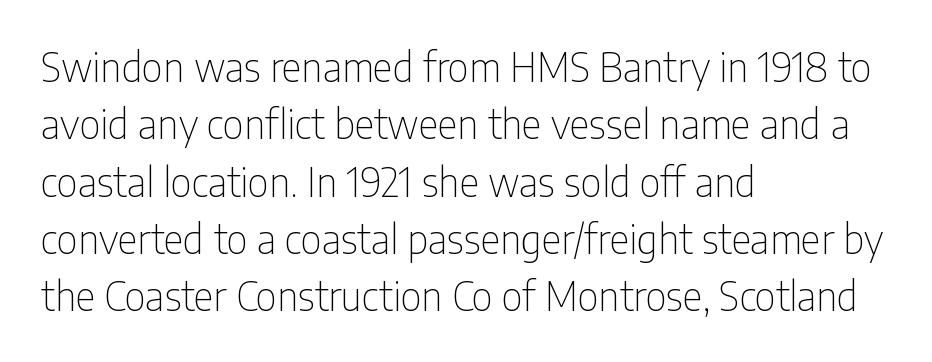
Q: Is the text bold? A: No.
Q: Is the text italic (slanted)? A: No, it is upright.
Q: Is the typeface a serif or a sans-serif typeface? A: Sans-serif.
Q: Is the text underlined? A: No.
Q: How is the paragraph aligned? A: Left-aligned.
Q: Is the spacing between letters normal or unusually wide? A: Normal.
Q: Is the spacing between lines tight, normal or loose? A: Normal.
Q: Width (condensed, normal, or wide)? A: Condensed.
Q: Stroke contrast? A: Low.
Q: x-height? A: Medium.
Q: Monospaced? A: No.
